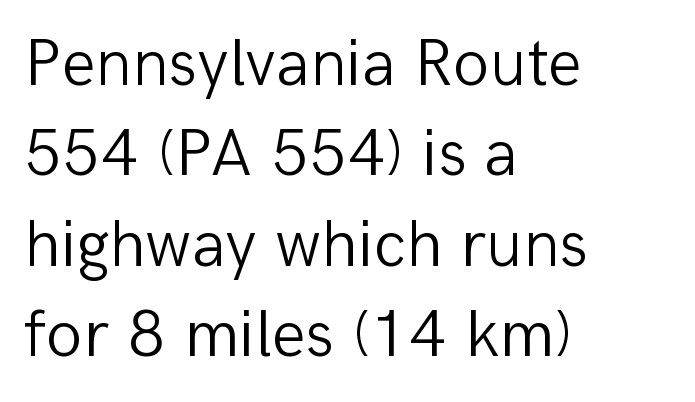
{"serif": "no", "italic": "no", "bold": "no", "weight": "light", "width": "normal", "stroke_contrast": "low", "x_height": "medium", "monospaced": "no", "underline": "no", "align": "left", "line_spacing": "normal", "line_spacing_ratio": 1.35, "letter_spacing": "normal", "letter_spacing_em": 0.0, "glyph_px": 67}
